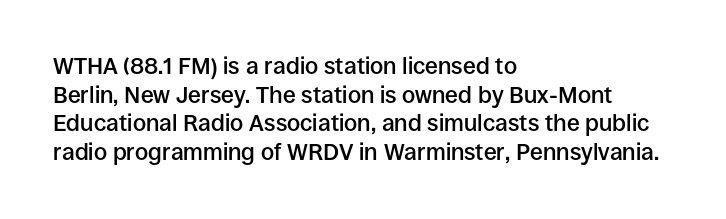
{"italic": "no", "bold": "semi", "underline": "no", "align": "left", "line_spacing_ratio": 1.24, "letter_spacing": "normal", "letter_spacing_em": 0.0, "glyph_px": 23}
